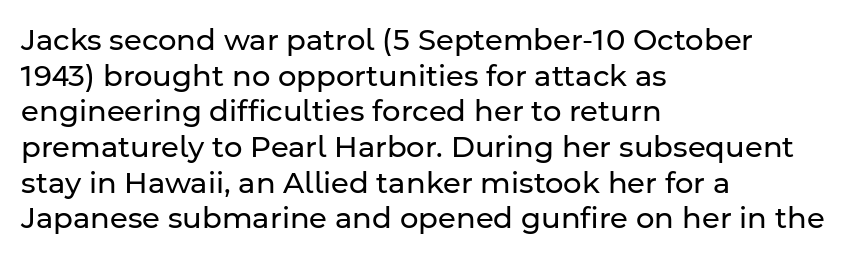
Q: Is the text bold? A: No.
Q: Is the text italic (slanted)? A: No, it is upright.
Q: Is the typeface a serif or a sans-serif typeface? A: Sans-serif.
Q: Is the text underlined? A: No.
Q: How is the paragraph aligned? A: Left-aligned.
Q: Is the spacing between letters normal or unusually wide? A: Normal.
Q: Width (condensed, normal, or wide)? A: Normal.
Q: Stroke contrast? A: Low.
Q: x-height? A: Medium.
Q: Monospaced? A: No.
